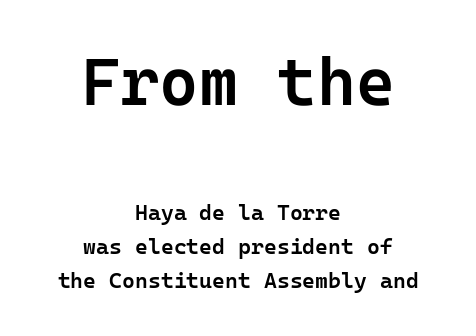
The emphasis by scale lands on block number one, above. Short note: letters normally spaced. Which margin do the lines hug? Neither — every line sits in the middle. Nothing sits at the stroke ends, so this counts as sans-serif.
